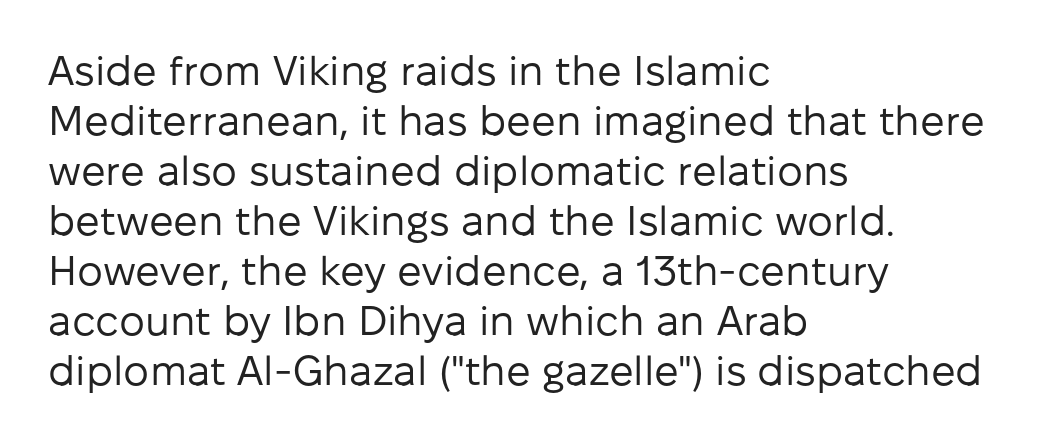
Stroke terminals: plain, sans-serif. Unlike italic type, these characters show no tilt at all. Weight class: somewhere from thin through regular. Character widths vary here, with narrow letters taking less room than wide ones.
